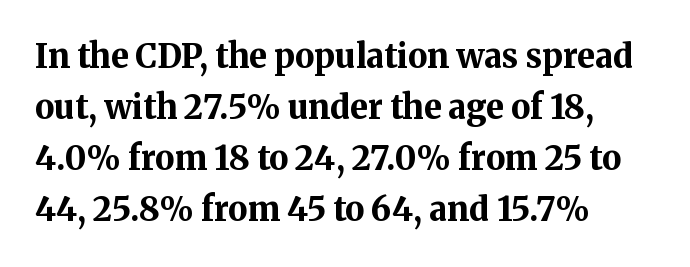
Q: Is the text bold? A: Yes.
Q: Is the text italic (slanted)? A: No, it is upright.
Q: Is the typeface a serif or a sans-serif typeface? A: Serif.
Q: Is the text underlined? A: No.
Q: How is the paragraph aligned? A: Left-aligned.
Q: Is the spacing between letters normal or unusually wide? A: Normal.
Q: Is the spacing between lines tight, normal or loose? A: Normal.
Q: Width (condensed, normal, or wide)? A: Normal.
Q: Stroke contrast? A: Medium.
Q: x-height? A: Medium.
Q: Monospaced? A: No.
